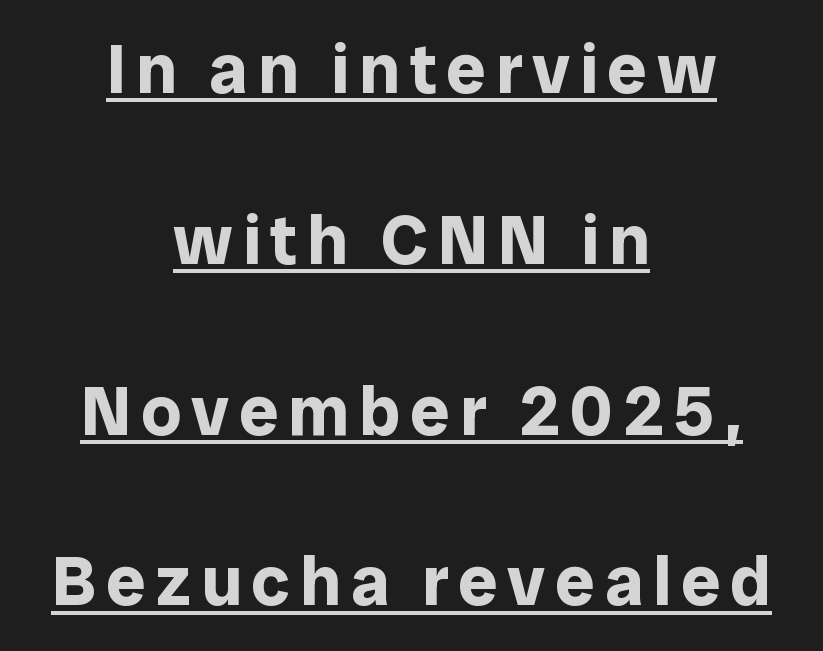
The image shows 70 px bold sans-serif type, upright; set centered, loose line spacing (2.44x), underlined; low stroke contrast and a medium x-height.
